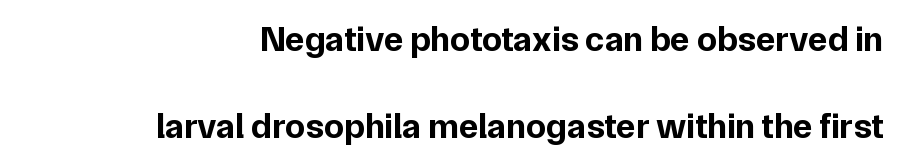
Q: Is the text bold? A: Yes.
Q: Is the text italic (slanted)? A: No, it is upright.
Q: Is the typeface a serif or a sans-serif typeface? A: Sans-serif.
Q: Is the text underlined? A: No.
Q: How is the paragraph aligned? A: Right-aligned.
Q: Is the spacing between letters normal or unusually wide? A: Normal.
Q: Is the spacing between lines tight, normal or loose? A: Loose.
Q: Width (condensed, normal, or wide)? A: Normal.
Q: Stroke contrast? A: Low.
Q: x-height? A: Medium.
Q: Monospaced? A: No.
